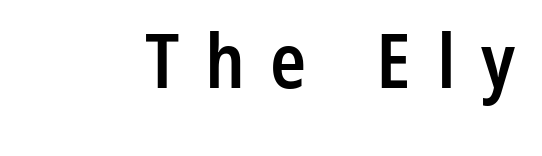
{"serif": "no", "italic": "no", "bold": "semi", "weight": "semibold", "width": "condensed", "stroke_contrast": "low", "x_height": "medium", "monospaced": "no", "underline": "no", "letter_spacing": "wide", "letter_spacing_em": 0.34, "glyph_px": 75}
